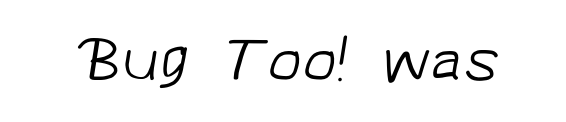
The image shows 63 px light sans-serif type; set normal letter spacing, not underlined; low stroke contrast and a medium x-height.
